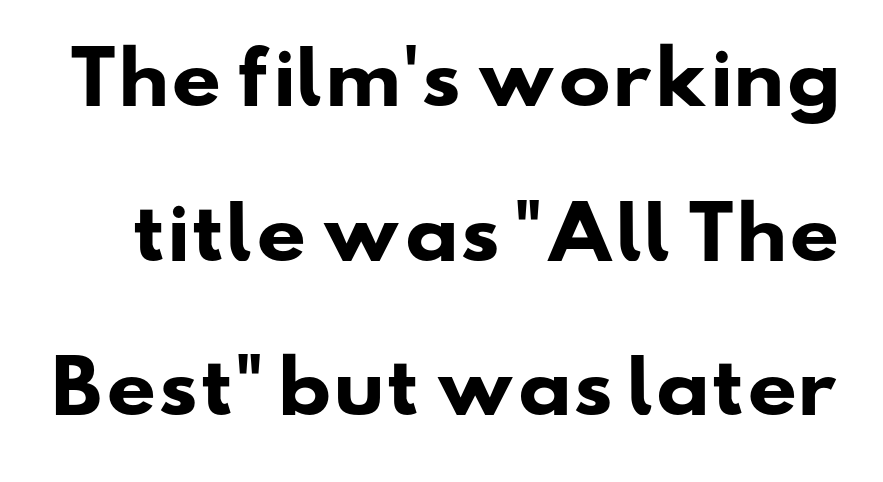
Q: Is the text bold? A: Yes.
Q: Is the typeface a serif or a sans-serif typeface? A: Sans-serif.
Q: Is the text underlined? A: No.
Q: Is the spacing between letters normal or unusually wide? A: Normal.
Q: Is the spacing between lines tight, normal or loose? A: Loose.
Q: Width (condensed, normal, or wide)? A: Wide.
Q: Stroke contrast? A: Low.
Q: x-height? A: Small.
Q: Monospaced? A: No.
